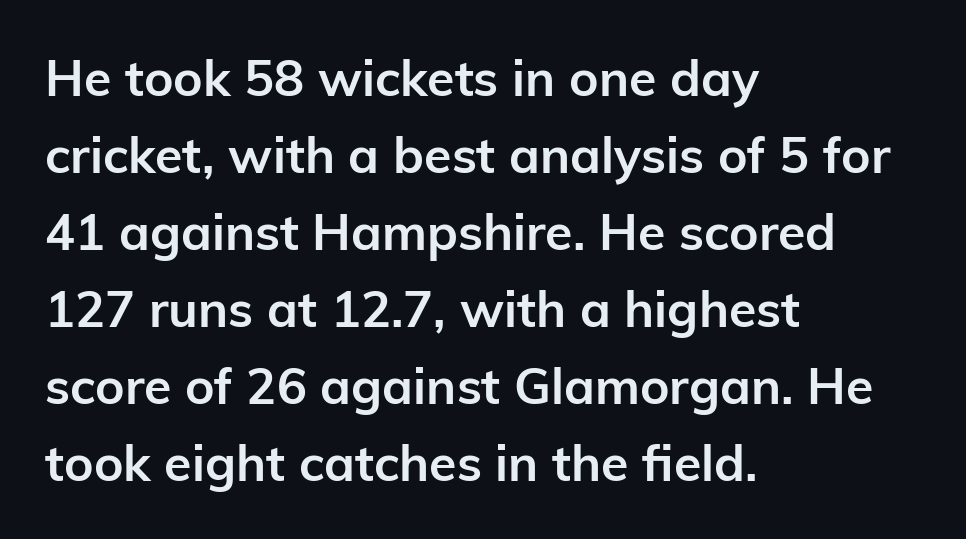
The image shows 50 px semibold sans-serif type, upright; set left-aligned, normal line spacing (1.54x), normal letter spacing, not underlined; low stroke contrast and a medium x-height.
